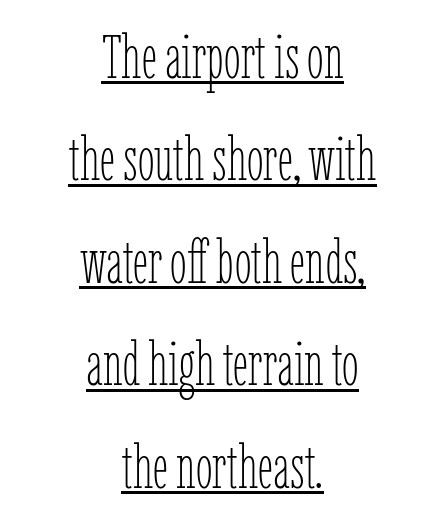
In terms of posture, this sample is upright. Layout note: lines centered. The gaps between neighbouring characters are ordinary and unremarkable. Is this a fixed-width face? No — the glyphs have proportional, varying widths. If you measured baseline to baseline, you'd find a middling distance.
